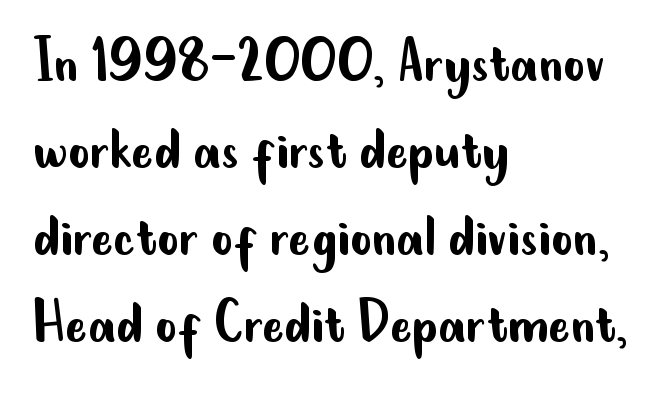
The image shows 66 px regular-weight, condensed sans-serif type, upright; set left-aligned, normal line spacing (1.32x), normal letter spacing, not underlined; low stroke contrast and a small x-height.
